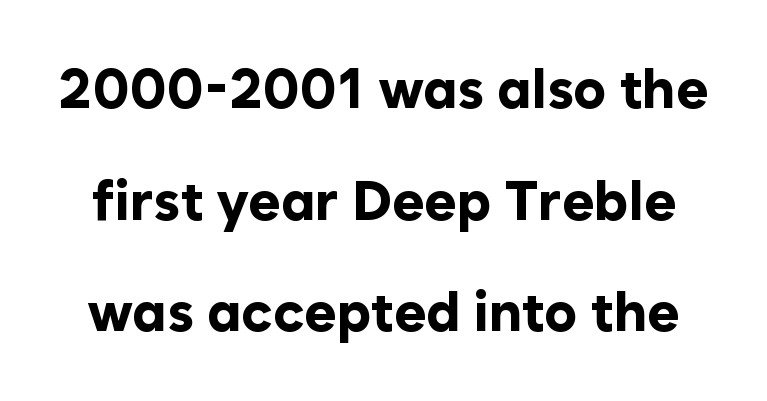
{"serif": "no", "italic": "no", "bold": "yes", "weight": "bold", "width": "normal", "stroke_contrast": "low", "x_height": "medium", "monospaced": "no", "underline": "no", "line_spacing": "loose", "line_spacing_ratio": 2.03, "letter_spacing": "normal", "letter_spacing_em": 0.0, "glyph_px": 55}
